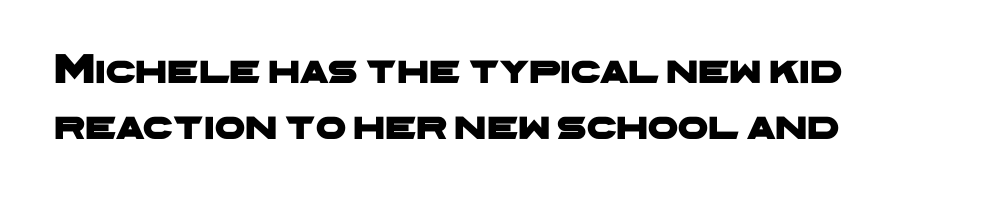
Compared with a centered layout, this one pins lines to the left instead. The baseline area is clear. Look at the tracking — it's just the regular setting, nothing added. Quick note: interline space is typical. In terms of letterform style, serifs are entirely absent. The passage shown is typed in a proportional face where columns would drift.
